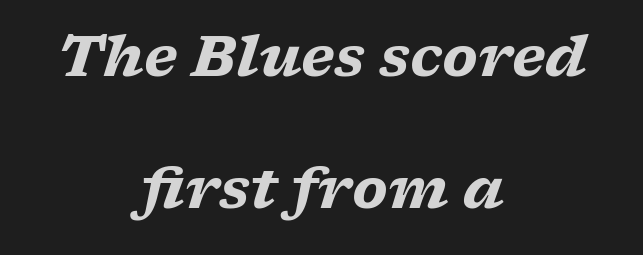
Q: Is the text bold? A: Yes.
Q: Is the text italic (slanted)? A: Yes, it leans right by about 17 degrees.
Q: Is the typeface a serif or a sans-serif typeface? A: Serif.
Q: Is the text underlined? A: No.
Q: How is the paragraph aligned? A: Centered.
Q: Is the spacing between letters normal or unusually wide? A: Normal.
Q: Is the spacing between lines tight, normal or loose? A: Loose.
Q: Width (condensed, normal, or wide)? A: Wide.
Q: Stroke contrast? A: Low.
Q: x-height? A: Medium.
Q: Monospaced? A: No.
